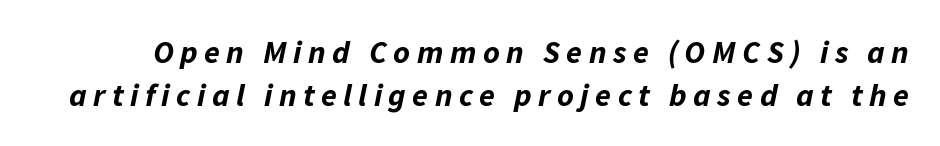
Q: Is the text bold? A: Yes.
Q: Is the text italic (slanted)? A: Yes, it leans right by about 11 degrees.
Q: Is the text underlined? A: No.
Q: Is the spacing between letters normal or unusually wide? A: Unusually wide.
Q: Is the spacing between lines tight, normal or loose? A: Normal.
Q: Width (condensed, normal, or wide)? A: Normal.
Q: Stroke contrast? A: Low.
Q: x-height? A: Medium.
Q: Monospaced? A: No.
